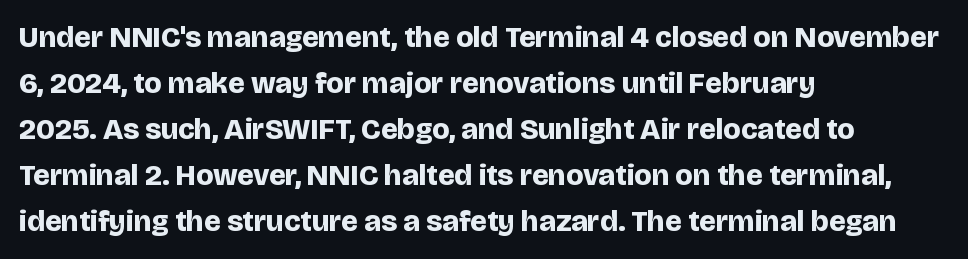
Q: Is the text bold? A: Yes.
Q: Is the text italic (slanted)? A: No, it is upright.
Q: Is the typeface a serif or a sans-serif typeface? A: Sans-serif.
Q: Is the text underlined? A: No.
Q: How is the paragraph aligned? A: Left-aligned.
Q: Is the spacing between letters normal or unusually wide? A: Normal.
Q: Is the spacing between lines tight, normal or loose? A: Normal.
Q: Width (condensed, normal, or wide)? A: Normal.
Q: Stroke contrast? A: Low.
Q: x-height? A: Large.
Q: Monospaced? A: No.
